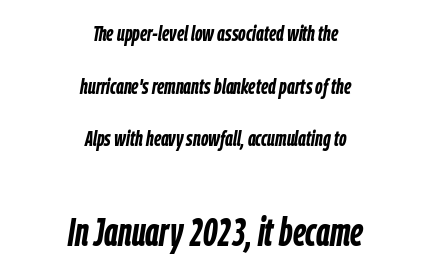
The image shows 39 px semibold, condensed type, italic (leaning right); set centered, loose line spacing (2.39x), normal letter spacing, not underlined; the second (bottom) block is 1.77x larger; low stroke contrast and a medium x-height.
